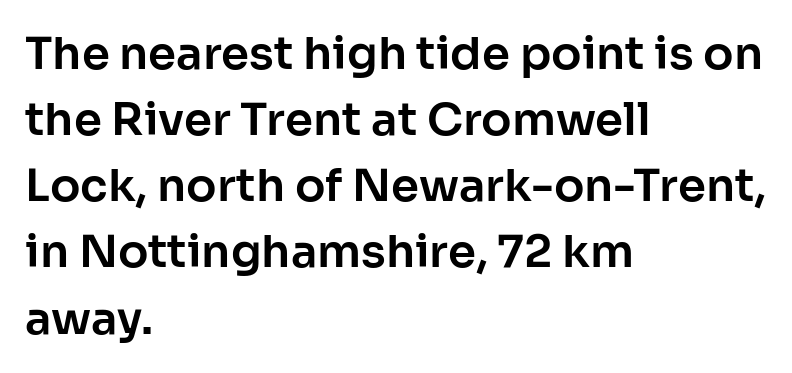
{"serif": "no", "italic": "no", "width": "normal", "stroke_contrast": "low", "x_height": "medium", "monospaced": "no", "underline": "no", "align": "left", "line_spacing": "normal", "line_spacing_ratio": 1.47, "letter_spacing": "normal", "letter_spacing_em": 0.0, "glyph_px": 45}
